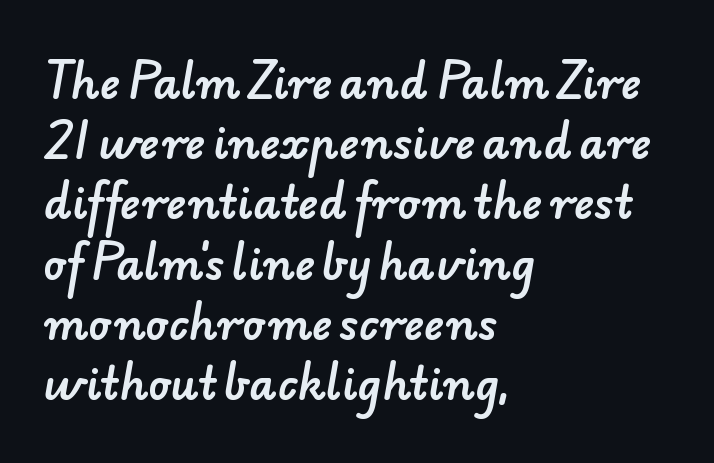
The setting favours the left margin, as ordinary paragraphs usually do. Beneath every word, the page is bare. Honestly, the letter spacing is just normal — you wouldn't notice it. The letters advance in unequal steps, a hallmark of proportional type. Leading matches the norm, producing a regular column. In terms of letterform style, serifs are entirely absent.
